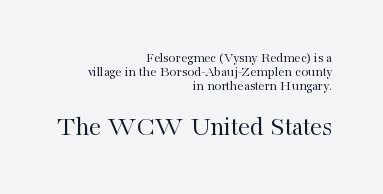
The image shows 27 px text type, upright; set right-aligned, tight line spacing (0.99x), normal letter spacing, not underlined; the second (bottom) block is 1.93x larger.
